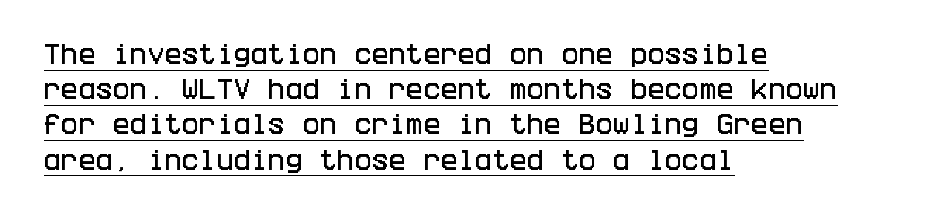
The sample's only ornament is a line tracing under the words. Does the copy run flush right? No — it runs flush left. The font's upright variant was chosen for this text. The letters sit at their default tracking, neither squeezed nor spread. Leading: standard.
